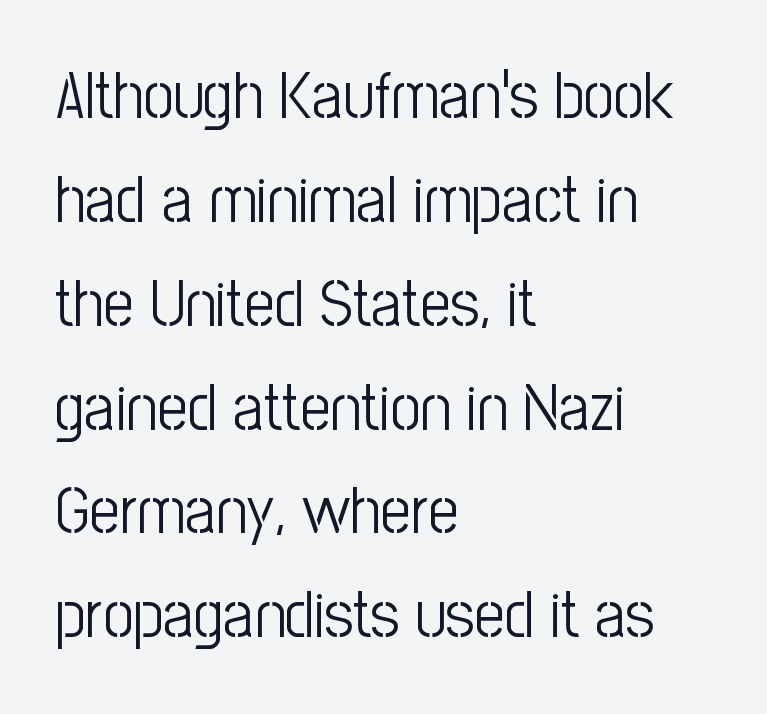
Horizontal alignment here is leftward, the default for most running prose. The passage shown is not underscored anywhere. Does the lettering tilt? It doesn't — this is upright. Proportional: the letters do not fall into vertical columns.
